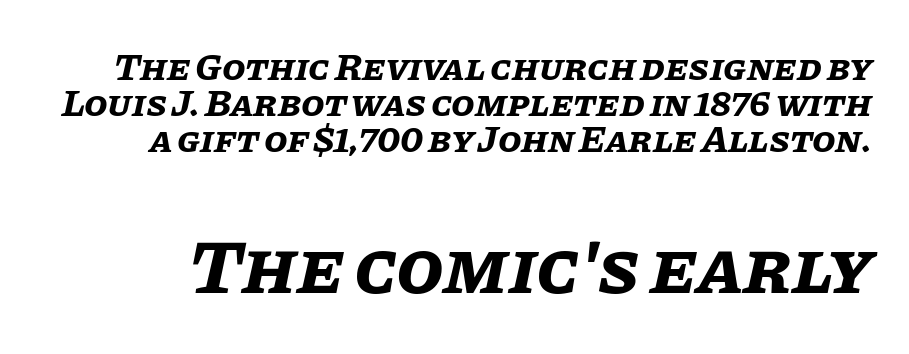
Q: Is the text bold? A: Yes.
Q: Is the text italic (slanted)? A: Yes, it leans right by about 11 degrees.
Q: Is the text underlined? A: No.
Q: Is the spacing between letters normal or unusually wide? A: Normal.
Q: Is the spacing between lines tight, normal or loose? A: Tight.
Q: Which block of text is set in a larger size, the first (top) or the second (bottom)? A: The second (bottom) one.
Q: Width (condensed, normal, or wide)? A: Normal.
Q: Stroke contrast? A: Low.
Q: x-height? A: Large.
Q: Monospaced? A: No.
